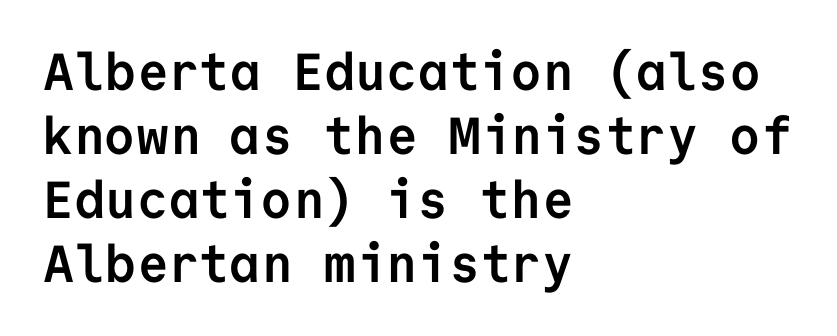
Line beginnings align vertically; line endings do not. Words float on clear page, feet unadorned. Every stem runs plumb, perpendicular to the baseline. Every character here occupies the same horizontal width, giving the sample a typewriter-like rhythm. This rendering leaves character spacing at its baseline value.
